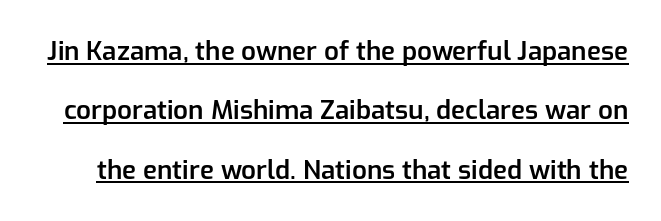
{"italic": "no", "bold": "semi", "underline": "yes", "line_spacing": "loose", "line_spacing_ratio": 2.28, "letter_spacing": "normal", "letter_spacing_em": 0.0, "glyph_px": 26}
